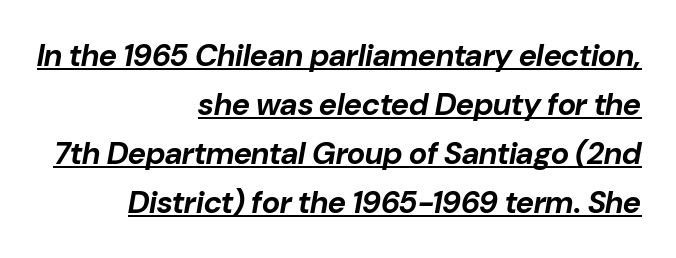
{"italic": "yes", "lean": "right", "slant_degrees": 10, "bold": "yes", "weight": "bold", "width": "normal", "stroke_contrast": "low", "x_height": "medium", "monospaced": "no", "underline": "yes", "align": "right", "line_spacing": "normal", "line_spacing_ratio": 1.58, "letter_spacing": "normal", "letter_spacing_em": 0.0, "glyph_px": 31}
